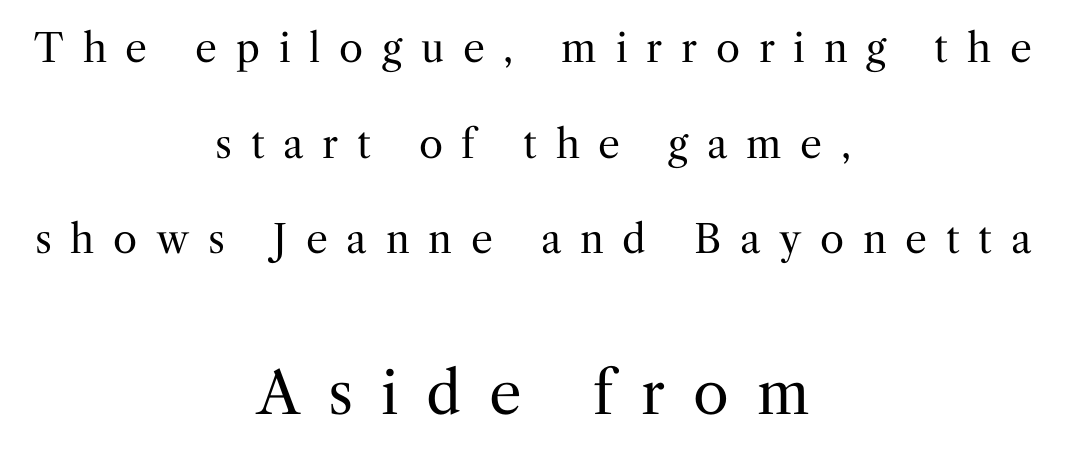
Q: Is the text bold? A: No.
Q: Is the text italic (slanted)? A: No, it is upright.
Q: Is the typeface a serif or a sans-serif typeface? A: Serif.
Q: Is the text underlined? A: No.
Q: How is the paragraph aligned? A: Centered.
Q: Is the spacing between letters normal or unusually wide? A: Unusually wide.
Q: Is the spacing between lines tight, normal or loose? A: Loose.
Q: Which block of text is set in a larger size, the first (top) or the second (bottom)? A: The second (bottom) one.
Q: Width (condensed, normal, or wide)? A: Normal.
Q: Stroke contrast? A: Medium.
Q: x-height? A: Medium.
Q: Monospaced? A: No.
